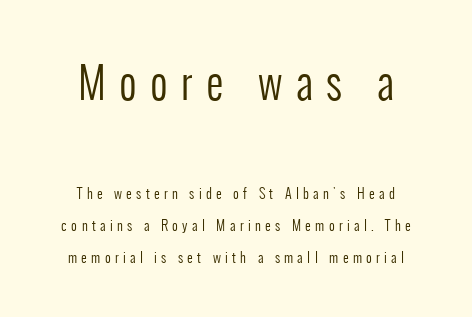
Rows of type keep a wide berth in the vertical direction. Both edges are ragged and mirror each other, which tells us the setting is centered. A typesetter would label this face a sans. Is the type heavy? It reads as light-to-regular instead.
